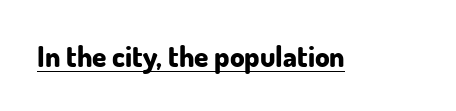
The image shows 29 px bold sans-serif type, upright; set normal letter spacing, underlined; low stroke contrast and a small x-height.
